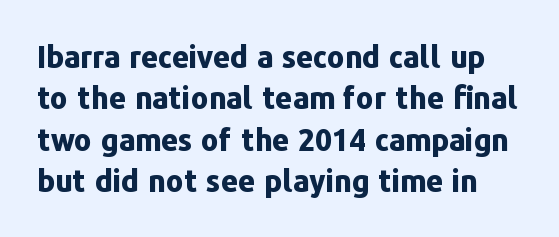
{"serif": "no", "italic": "no", "bold": "yes", "weight": "bold", "width": "normal", "stroke_contrast": "low", "x_height": "medium", "monospaced": "no", "underline": "no", "line_spacing": "normal", "line_spacing_ratio": 1.38, "letter_spacing": "normal", "letter_spacing_em": 0.0, "glyph_px": 30}
